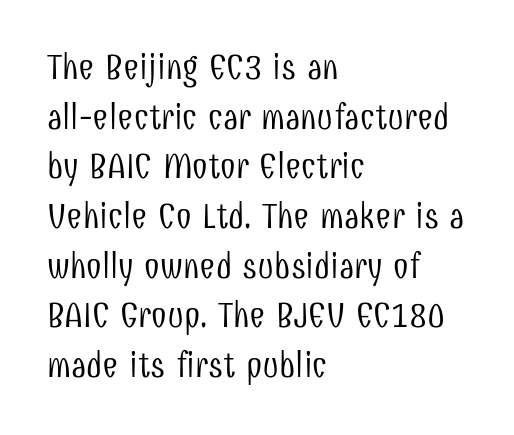
Designer's note — italics off, roman on. Inter-character spacing is left at the font's built-in metrics. Stems here are at most as thick as an everyday book face. The rendering uses natural spacing where letterforms have individual widths. Leading: standard.
